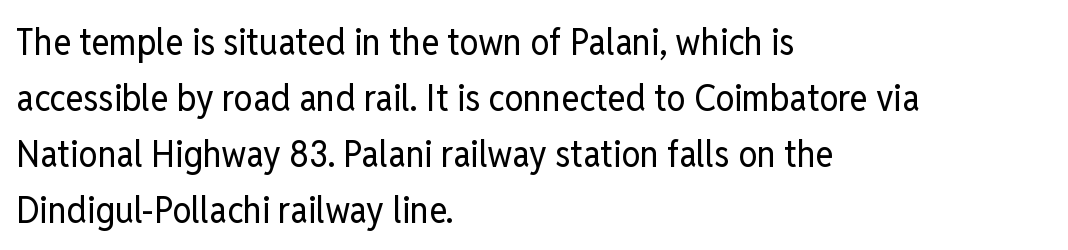
{"serif": "no", "italic": "no", "bold": "no", "weight": "regular", "width": "condensed", "stroke_contrast": "low", "x_height": "medium", "monospaced": "no", "underline": "no", "align": "left", "line_spacing": "normal", "line_spacing_ratio": 1.47, "letter_spacing": "normal", "letter_spacing_em": 0.0, "glyph_px": 38}
